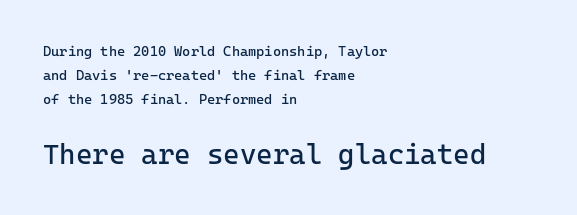
{"serif": "no", "italic": "no", "bold": "no", "weight": "regular", "width": "normal", "stroke_contrast": "low", "x_height": "medium", "monospaced": "yes", "underline": "no", "align": "left", "line_spacing_ratio": 1.73, "letter_spacing": "normal", "letter_spacing_em": 0.0, "larger_block": "second", "size_ratio": 2.0, "glyph_px": 28}
